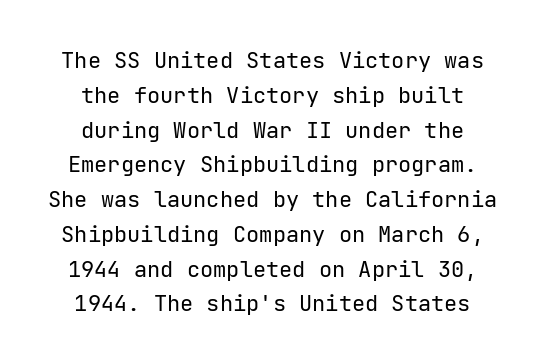
Q: Is the text bold? A: No.
Q: Is the text italic (slanted)? A: No, it is upright.
Q: Is the text underlined? A: No.
Q: How is the paragraph aligned? A: Centered.
Q: Is the spacing between letters normal or unusually wide? A: Normal.
Q: Is the spacing between lines tight, normal or loose? A: Normal.
